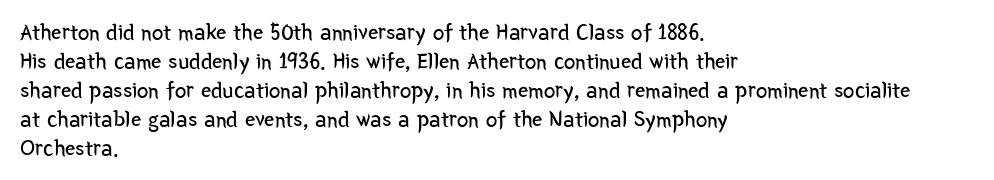
{"italic": "no", "bold": "no", "underline": "no", "align": "left", "line_spacing": "normal", "line_spacing_ratio": 1.26, "letter_spacing": "normal", "letter_spacing_em": 0.0, "glyph_px": 23}
